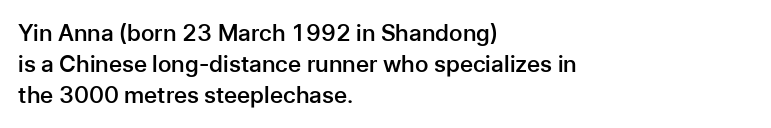
Q: Is the text bold? A: Semi-bold.
Q: Is the text italic (slanted)? A: No, it is upright.
Q: Is the text underlined? A: No.
Q: How is the paragraph aligned? A: Left-aligned.
Q: Is the spacing between letters normal or unusually wide? A: Normal.
Q: Is the spacing between lines tight, normal or loose? A: Normal.
